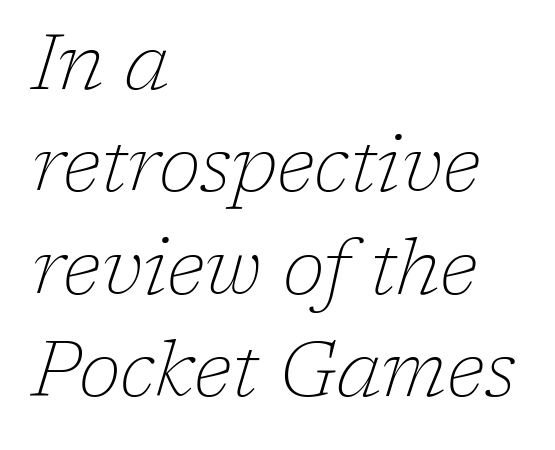
Q: Is the text bold? A: No.
Q: Is the text italic (slanted)? A: Yes, it leans right by about 17 degrees.
Q: Is the typeface a serif or a sans-serif typeface? A: Serif.
Q: Is the text underlined? A: No.
Q: How is the paragraph aligned? A: Left-aligned.
Q: Is the spacing between letters normal or unusually wide? A: Normal.
Q: Is the spacing between lines tight, normal or loose? A: Normal.
Q: Width (condensed, normal, or wide)? A: Normal.
Q: Stroke contrast? A: Low.
Q: x-height? A: Medium.
Q: Monospaced? A: No.
